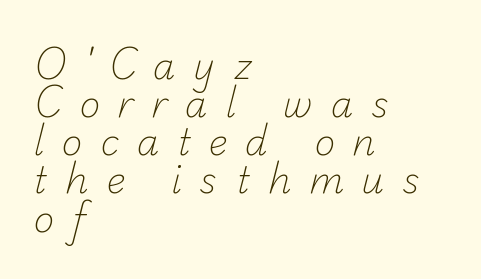
Varying glyph widths throughout — classic text-font behaviour. The zone under the glyphs is completely vacant. Characters follow at a spacing far wider than the type designer built in. Typographically, this falls in the sans-serif category.
